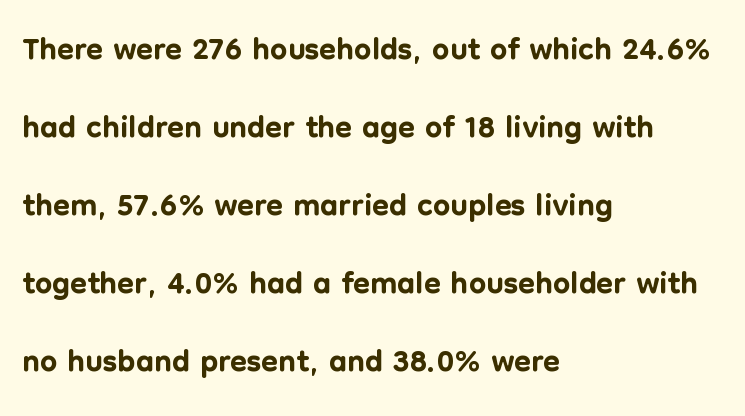
The image shows 49 px sans-serif type, upright; set left-aligned, normal line spacing (1.59x), normal letter spacing, not underlined; low stroke contrast and a medium x-height.
